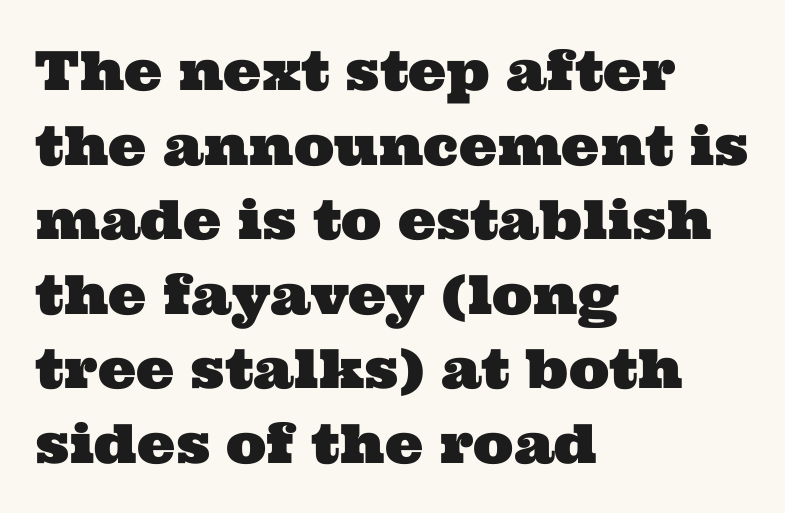
Q: Is the typeface a serif or a sans-serif typeface? A: Serif.
Q: Is the text underlined? A: No.
Q: How is the paragraph aligned? A: Left-aligned.
Q: Is the spacing between letters normal or unusually wide? A: Normal.
Q: Is the spacing between lines tight, normal or loose? A: Normal.
Q: Width (condensed, normal, or wide)? A: Wide.
Q: Stroke contrast? A: Medium.
Q: x-height? A: Medium.
Q: Monospaced? A: No.
